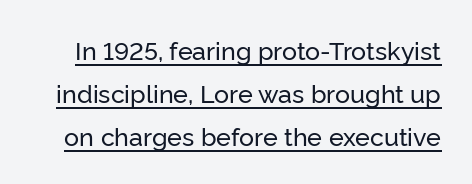
The image shows 25 px text type, upright; set line spacing 1.72x, normal letter spacing, underlined.
